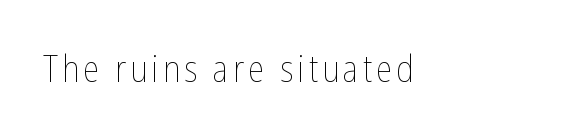
The paragraph shown leans on its left margin. Descender tails drop into unmarked territory. Stems and bowls with no extra thickness — not bold. The font's upright variant was chosen for this text.
